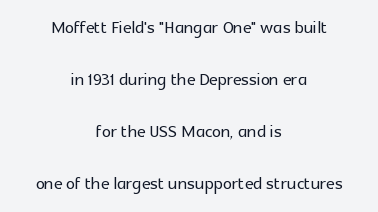
The image shows 23 px text type, upright; set centered, loose line spacing (2.26x), normal letter spacing, not underlined.
